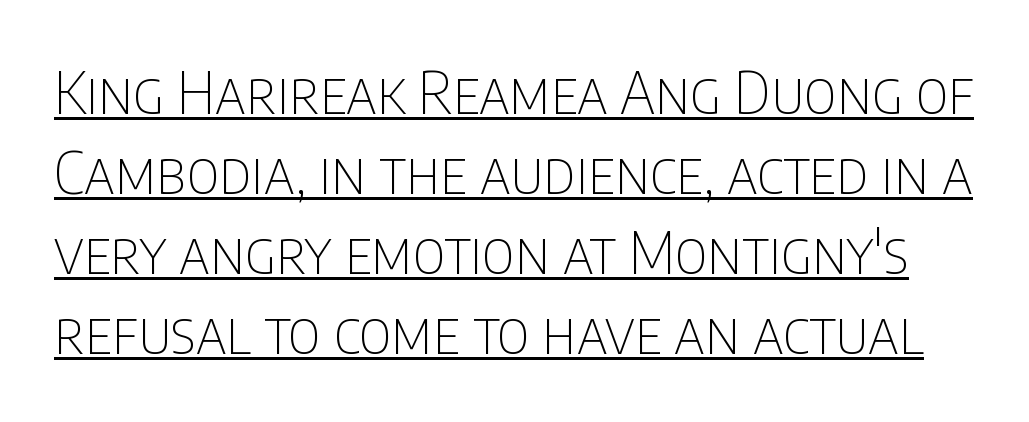
The image shows 58 px thin, condensed sans-serif type, upright; set normal line spacing (1.38x), normal letter spacing, underlined; low stroke contrast and a large x-height.
